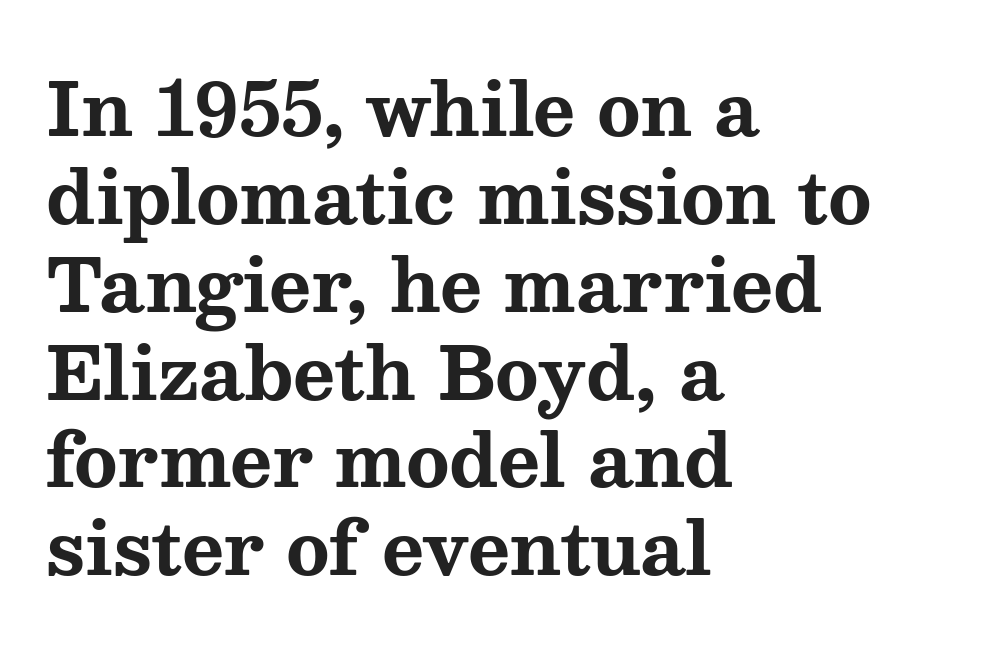
Q: Is the text bold? A: Yes.
Q: Is the text italic (slanted)? A: No, it is upright.
Q: Is the typeface a serif or a sans-serif typeface? A: Serif.
Q: Is the text underlined? A: No.
Q: How is the paragraph aligned? A: Left-aligned.
Q: Is the spacing between letters normal or unusually wide? A: Normal.
Q: Width (condensed, normal, or wide)? A: Wide.
Q: Stroke contrast? A: Medium.
Q: x-height? A: Medium.
Q: Monospaced? A: No.
